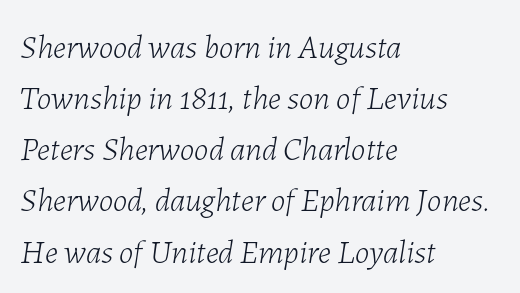
{"italic": "yes", "lean": "right", "slant_degrees": 7, "bold": "no", "weight": "light", "width": "normal", "stroke_contrast": "low", "x_height": "medium", "monospaced": "no", "underline": "no", "align": "left", "line_spacing": "normal", "line_spacing_ratio": 1.55, "letter_spacing": "normal", "letter_spacing_em": 0.0, "glyph_px": 33}
